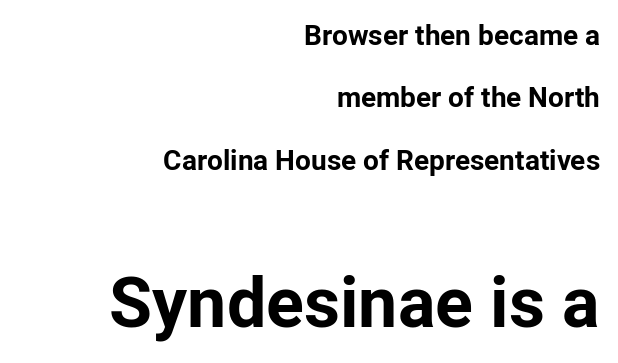
{"serif": "no", "italic": "no", "bold": "yes", "weight": "bold", "width": "normal", "stroke_contrast": "low", "x_height": "medium", "monospaced": "no", "underline": "no", "align": "right", "line_spacing": "loose", "line_spacing_ratio": 2.23, "letter_spacing": "normal", "letter_spacing_em": 0.0, "larger_block": "second", "size_ratio": 2.5, "glyph_px": 70}
